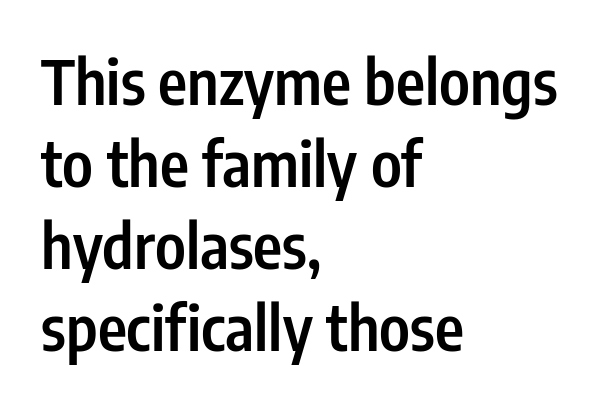
The image shows 62 px semibold, condensed sans-serif type, upright; set left-aligned, normal line spacing (1.32x), normal letter spacing, not underlined; low stroke contrast and a medium x-height.
